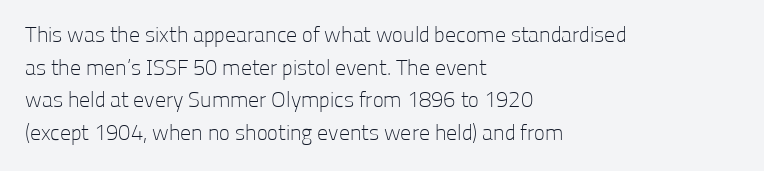
The image shows 22 px text type, upright; set left-aligned, normal line spacing (1.48x), normal letter spacing, not underlined.
